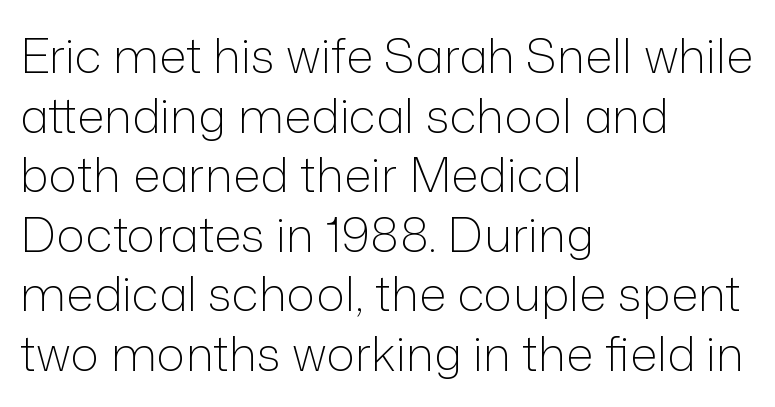
{"serif": "no", "italic": "no", "bold": "no", "weight": "light", "width": "normal", "stroke_contrast": "low", "x_height": "medium", "monospaced": "no", "underline": "no", "align": "left", "line_spacing_ratio": 1.24, "letter_spacing": "normal", "letter_spacing_em": 0.0, "glyph_px": 48}
